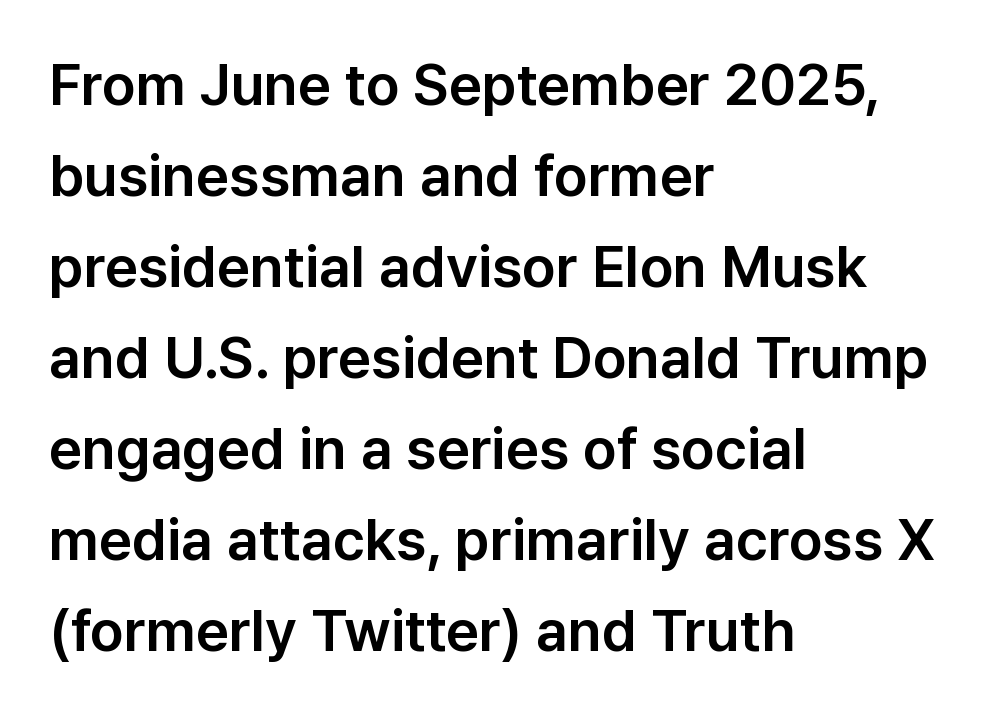
Every row of glyphs begins at an identical x-position on the left. Nope, not italic — everything's standing straight. A typesetter would call this proportional, since set widths differ per character. A sans-serif font was chosen for this passage. Bare-footed words on every line.
